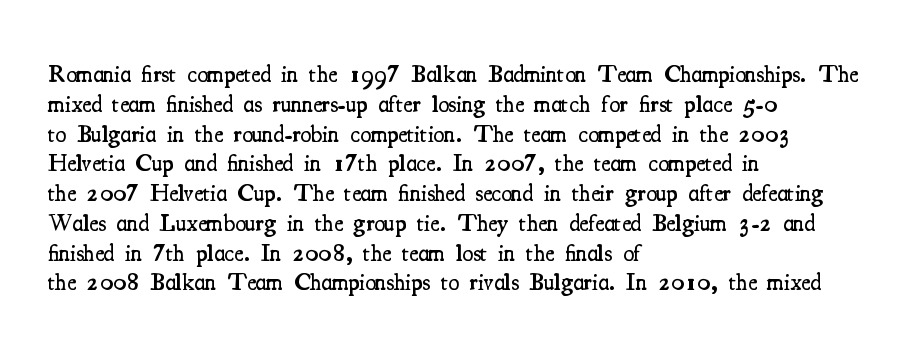
The letters stand upright; this is a roman face. Underline: absent. The sample has been set in demibold, a notch under bold. Here the glyphs are tracked normally, forming tight word shapes.
